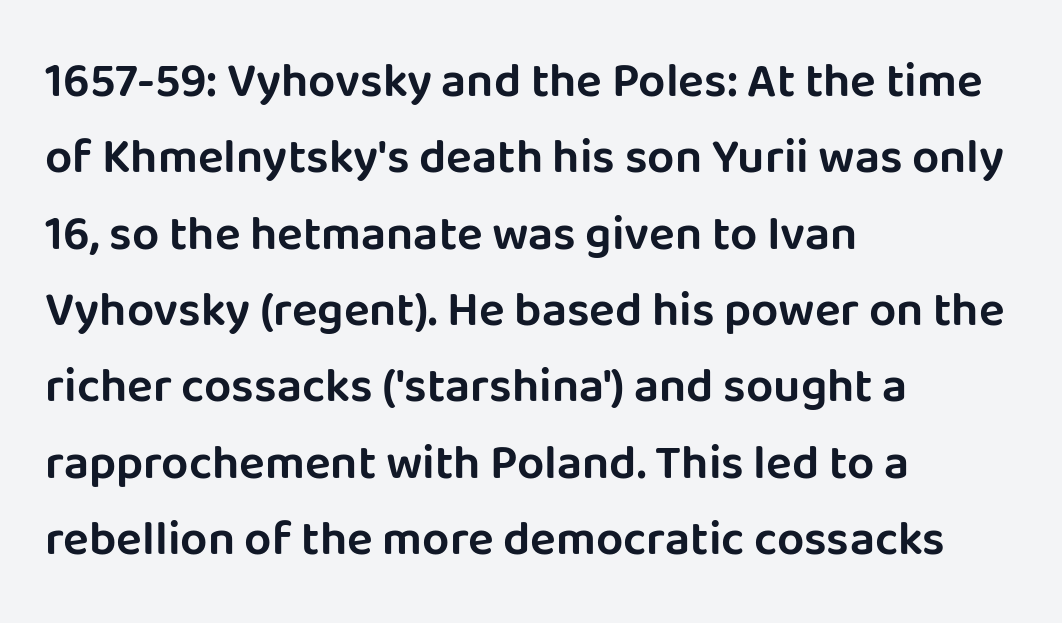
Words float on clear page, feet unadorned. How are the letters spaced? Ordinarily, with no added tracking. This block has exactly the height ordinary leading produces. Every character sits straight up, as roman type does. Reading down the block, your eye returns to a fixed left position each line.
